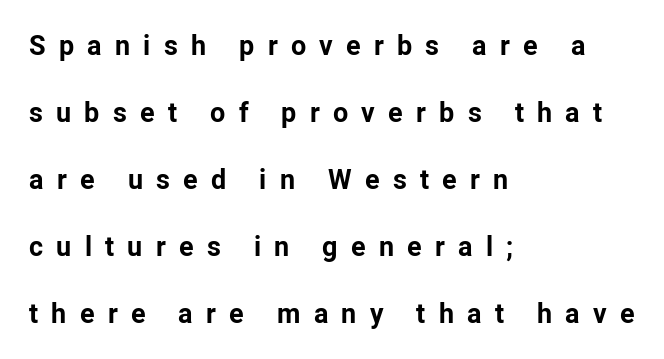
What weight is shown? A full bold with thick strokes. Observe the wide spacing: letters keep a clear distance from each other. Every stem runs plumb, perpendicular to the baseline. Only glyphs here, with clear space below each row.
